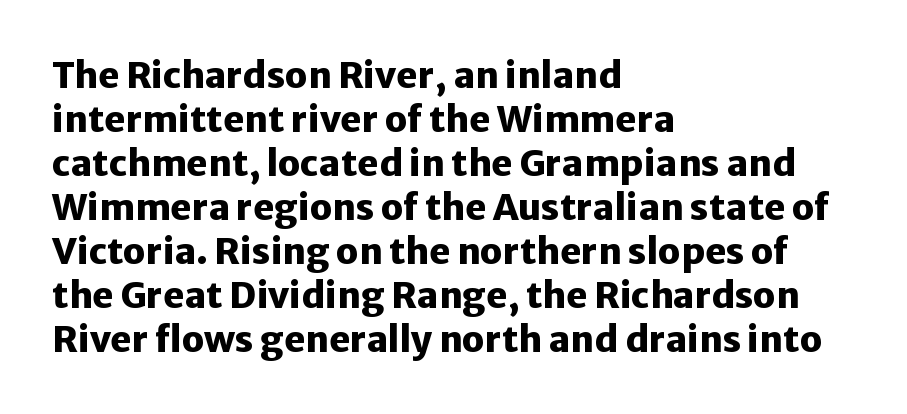
Is the letter spacing exaggerated? No — it looks like the ordinary default. A dark, heavy texture on the line: the type is bold. Any mark beneath the type? The region is blank. Left-aligned paragraph, ragged on the right. The rendering uses natural spacing where letterforms have individual widths.
